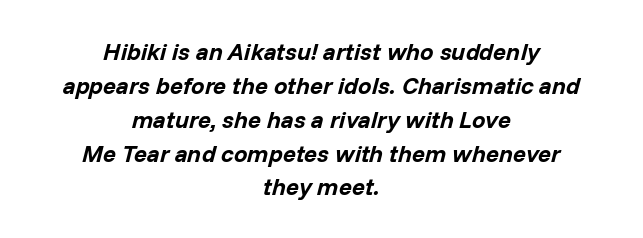
Q: Is the text bold? A: Yes.
Q: Is the text italic (slanted)? A: Yes, it leans right by about 14 degrees.
Q: Is the text underlined? A: No.
Q: How is the paragraph aligned? A: Centered.
Q: Is the spacing between letters normal or unusually wide? A: Normal.
Q: Is the spacing between lines tight, normal or loose? A: Normal.
